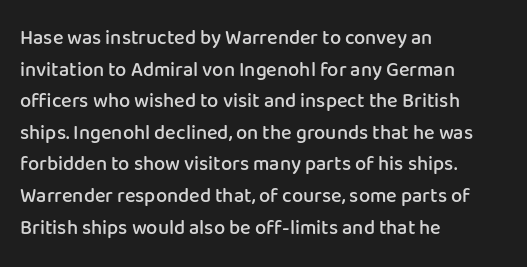
{"italic": "no", "bold": "semi", "underline": "no", "align": "left", "line_spacing": "normal", "line_spacing_ratio": 1.58, "letter_spacing": "normal", "letter_spacing_em": 0.0, "glyph_px": 20}
